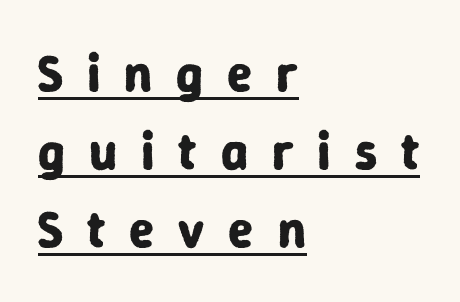
The image shows 52 px bold sans-serif type, upright; set left-aligned, normal line spacing (1.5x), unusually wide letter spacing (+0.46 em), underlined; low stroke contrast and a medium x-height.
